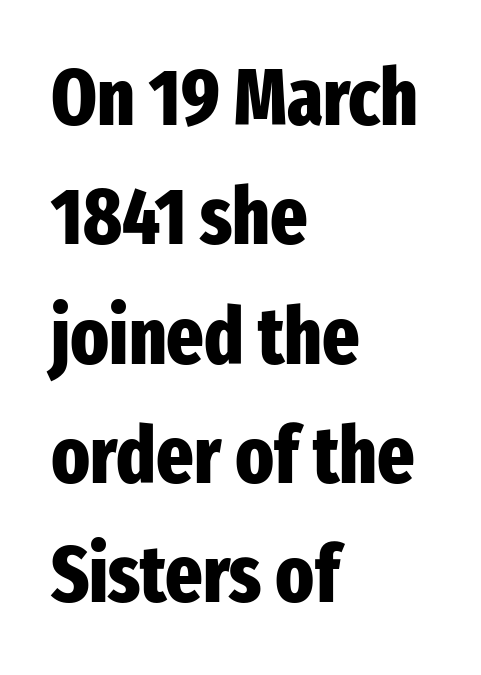
Varying glyph widths throughout — classic text-font behaviour. The space between consecutive lines is moderate. In terms of posture, this sample is upright. Observe the ordinary spacing: letters are neighbours, not strangers.
